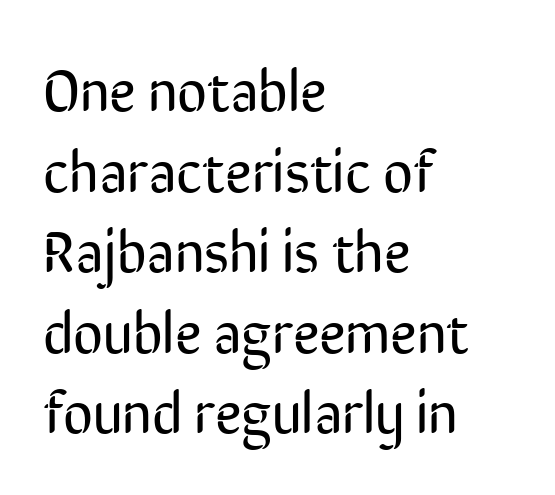
Q: Is the text bold? A: No.
Q: Is the text italic (slanted)? A: No, it is upright.
Q: Is the typeface a serif or a sans-serif typeface? A: Sans-serif.
Q: Is the text underlined? A: No.
Q: How is the paragraph aligned? A: Left-aligned.
Q: Is the spacing between letters normal or unusually wide? A: Normal.
Q: Is the spacing between lines tight, normal or loose? A: Normal.
Q: Width (condensed, normal, or wide)? A: Condensed.
Q: Stroke contrast? A: Low.
Q: x-height? A: Medium.
Q: Monospaced? A: No.
